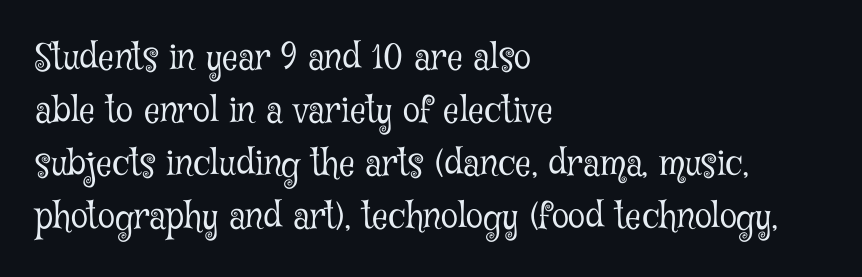
The typesetting does not lean heavy: it is not bold. Glance below the letters and you will spot only blank space. The rendering anchors every line to the left-hand side. In terms of letterform style, serifs are clearly present. Between one letter and the next there's only the usual sliver of space. Successive baselines arrive at the customary interval.
